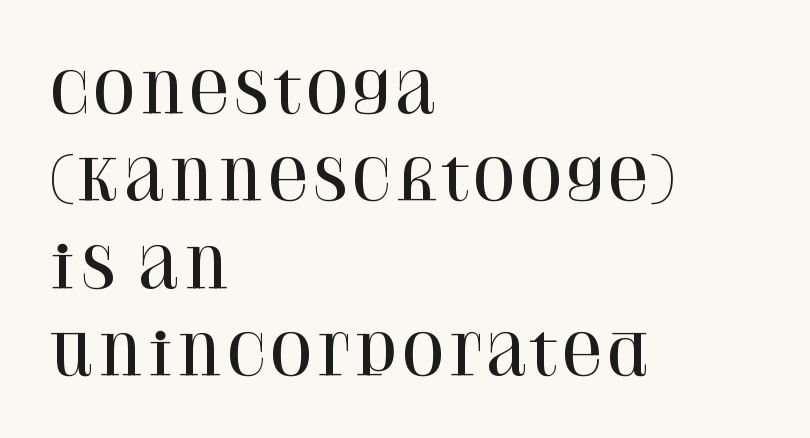
Q: Is the text italic (slanted)? A: No, it is upright.
Q: Is the typeface a serif or a sans-serif typeface? A: Serif.
Q: Is the text underlined? A: No.
Q: How is the paragraph aligned? A: Left-aligned.
Q: Is the spacing between letters normal or unusually wide? A: Normal.
Q: Is the spacing between lines tight, normal or loose? A: Normal.
Q: Width (condensed, normal, or wide)? A: Normal.
Q: Stroke contrast? A: High.
Q: x-height? A: Large.
Q: Monospaced? A: No.
